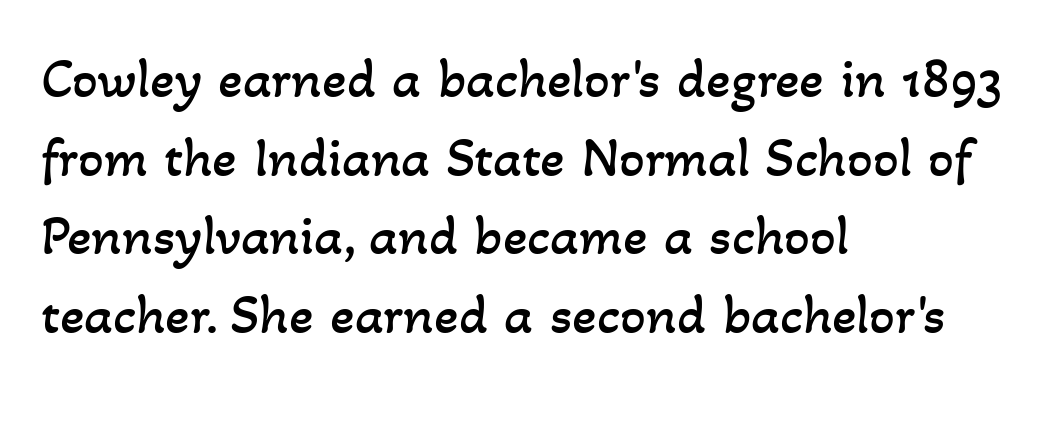
This rendering uses left alignment, leaving the right contour irregular. Does extra space separate the letters? No, they use regular spacing. Rows of type keep a routine distance in the vertical direction. The passage shown is typed in a proportional face where columns would drift. Heft: none added — not bold. The string is rendered with underlining switched off.
